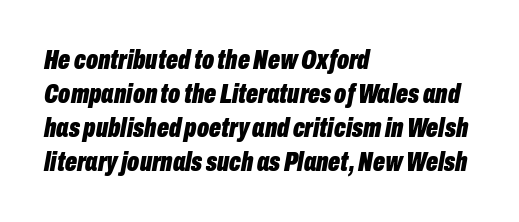
Q: Is the text bold? A: Yes.
Q: Is the text italic (slanted)? A: Yes, it leans right by about 10 degrees.
Q: Is the text underlined? A: No.
Q: How is the paragraph aligned? A: Left-aligned.
Q: Is the spacing between letters normal or unusually wide? A: Normal.
Q: Width (condensed, normal, or wide)? A: Condensed.
Q: Stroke contrast? A: Low.
Q: x-height? A: Medium.
Q: Monospaced? A: No.
